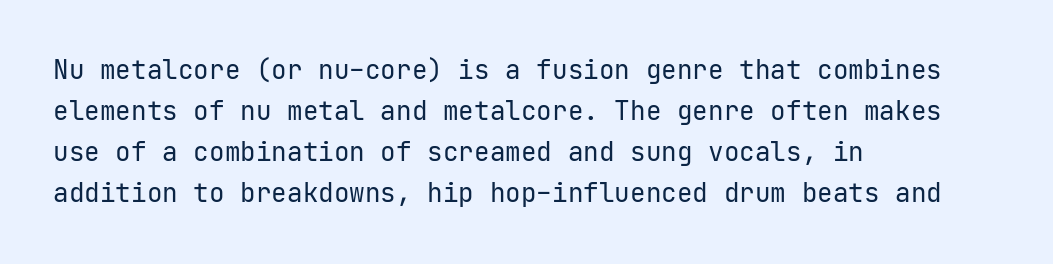
Q: Is the text bold? A: No.
Q: Is the text italic (slanted)? A: No, it is upright.
Q: Is the text underlined? A: No.
Q: How is the paragraph aligned? A: Left-aligned.
Q: Is the spacing between letters normal or unusually wide? A: Normal.
Q: Is the spacing between lines tight, normal or loose? A: Normal.
